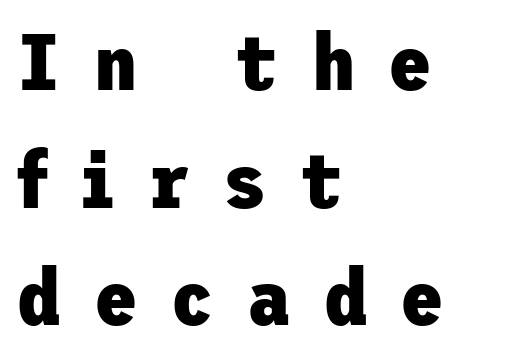
Compared with a centered layout, this one pins lines to the left instead. Does the type have serifs? No, each stem ends abruptly. The passage shown stacks its lines at a standard gap. Only glyphs here, with clear space below each row. The font is running at its bold setting.
